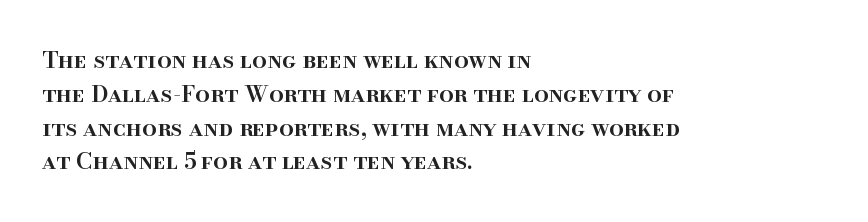
Q: Is the text bold? A: Semi-bold.
Q: Is the text italic (slanted)? A: No, it is upright.
Q: Is the text underlined? A: No.
Q: How is the paragraph aligned? A: Left-aligned.
Q: Is the spacing between letters normal or unusually wide? A: Normal.
Q: Is the spacing between lines tight, normal or loose? A: Normal.
